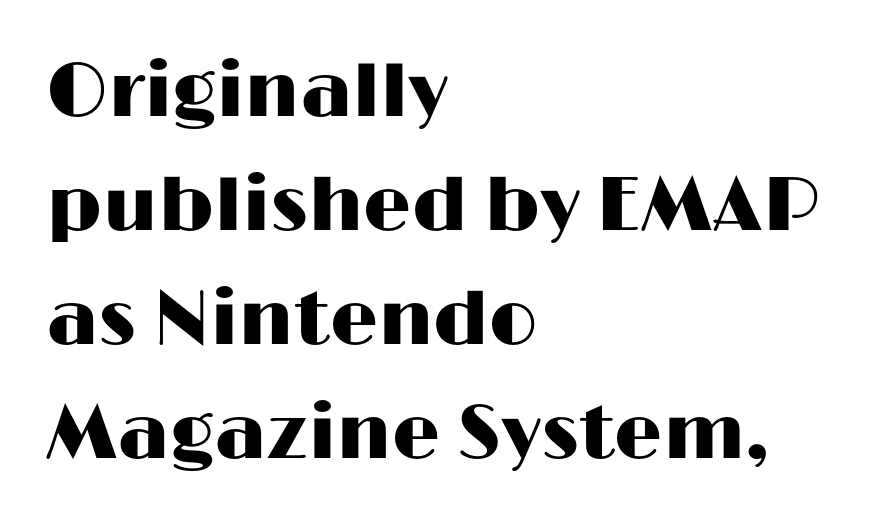
Inter-character spacing is left at the font's built-in metrics. Style check: upright. These lines are rendered in a variable-pitch font. The block of text has a typical density, with ordinary space between rows.
